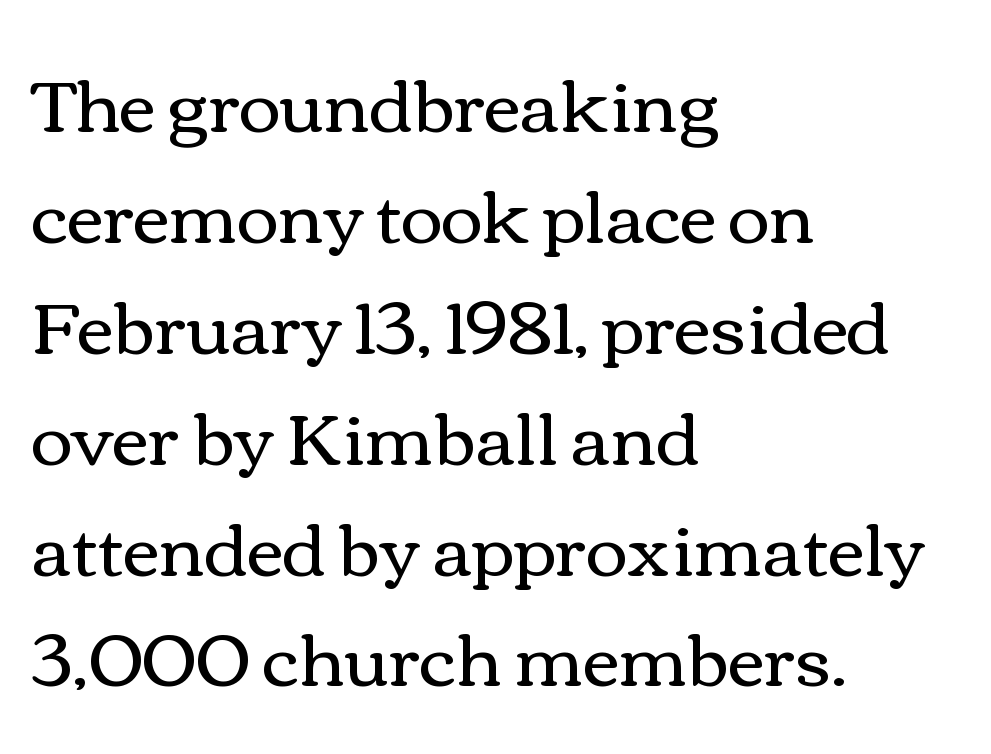
Q: Is the text bold? A: No.
Q: Is the text italic (slanted)? A: No, it is upright.
Q: Is the text underlined? A: No.
Q: How is the paragraph aligned? A: Left-aligned.
Q: Is the spacing between letters normal or unusually wide? A: Normal.
Q: Is the spacing between lines tight, normal or loose? A: Normal.
Q: Width (condensed, normal, or wide)? A: Wide.
Q: Stroke contrast? A: Medium.
Q: x-height? A: Medium.
Q: Monospaced? A: No.
